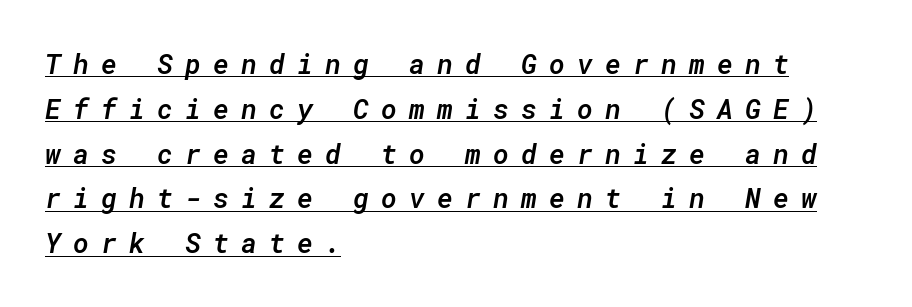
{"italic": "yes", "lean": "right", "slant_degrees": 10, "bold": "semi", "underline": "yes", "align": "left", "line_spacing": "normal", "line_spacing_ratio": 1.66, "letter_spacing": "wide", "letter_spacing_em": 0.45, "glyph_px": 27}
